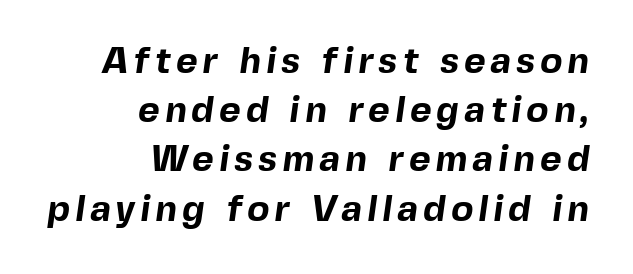
The image shows 37 px bold sans-serif type; set right-aligned, normal line spacing (1.33x), not underlined; a medium x-height.
